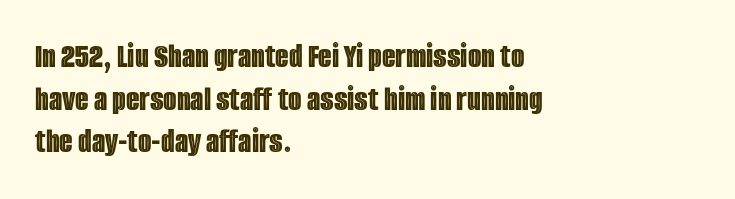
{"italic": "no", "width": "condensed", "x_height": "large", "monospaced": "no", "underline": "no", "align": "left", "line_spacing_ratio": 1.22, "letter_spacing": "normal", "letter_spacing_em": 0.0, "glyph_px": 35}
